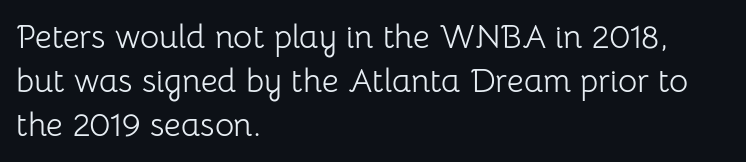
A typesetter would call this proportional, since set widths differ per character. Rule under the text: the space is simply empty. Line starts are locked; line ends wander. Nope, not italic — everything's standing straight. Nobody touched the tracking dial on this one. Nothing heavy about these letters — not bold at all.
